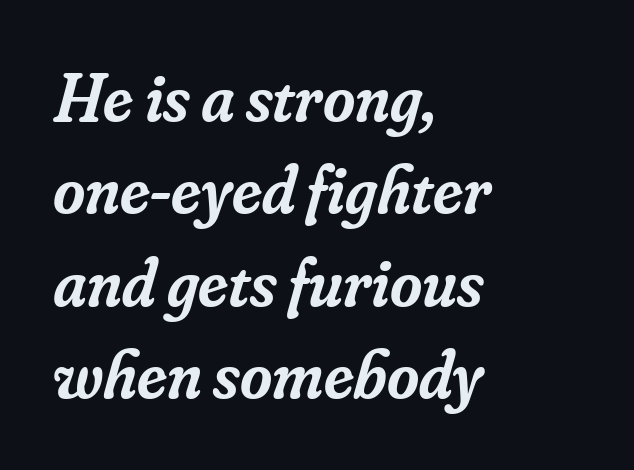
Q: Is the text bold? A: Semi-bold.
Q: Is the text italic (slanted)? A: Yes, it leans right by about 16 degrees.
Q: Is the typeface a serif or a sans-serif typeface? A: Serif.
Q: Is the text underlined? A: No.
Q: How is the paragraph aligned? A: Left-aligned.
Q: Is the spacing between letters normal or unusually wide? A: Normal.
Q: Is the spacing between lines tight, normal or loose? A: Normal.
Q: Width (condensed, normal, or wide)? A: Normal.
Q: Stroke contrast? A: Low.
Q: x-height? A: Small.
Q: Monospaced? A: No.
